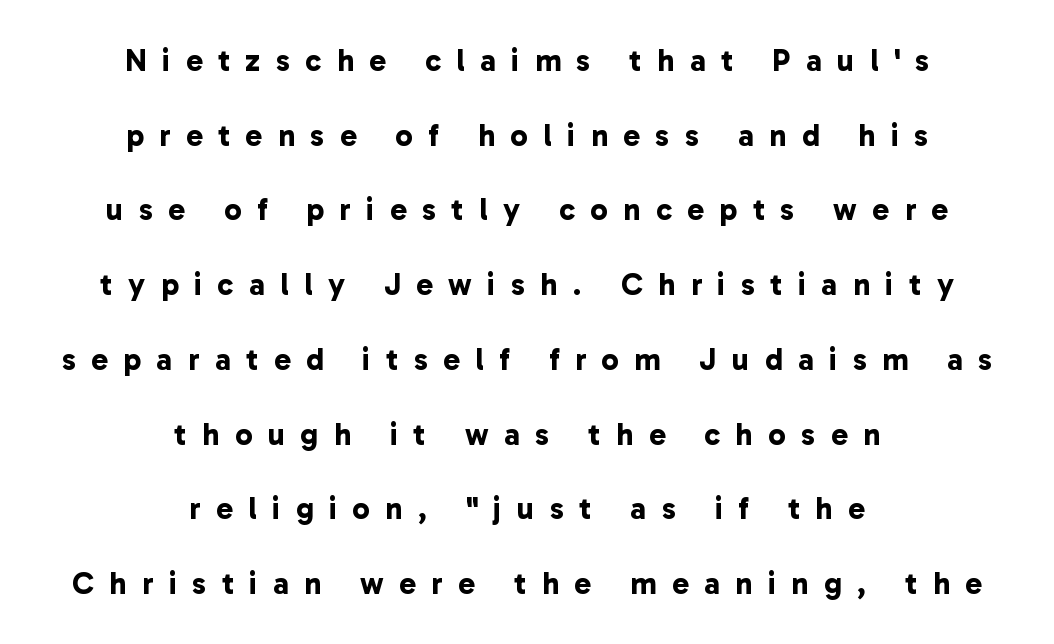
The image shows 31 px bold sans-serif type; set centered, loose line spacing (2.41x), unusually wide letter spacing (+0.5 em), not underlined; low stroke contrast and a medium x-height.
